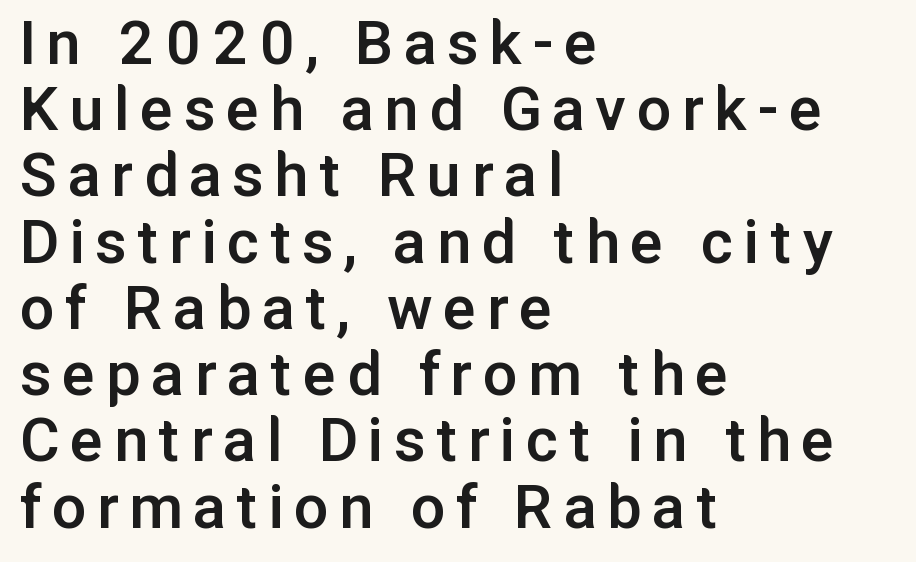
{"serif": "no", "italic": "no", "bold": "semi", "weight": "semibold", "width": "normal", "stroke_contrast": "low", "x_height": "medium", "monospaced": "no", "underline": "no", "align": "left", "line_spacing": "tight", "line_spacing_ratio": 0.96, "glyph_px": 69}
